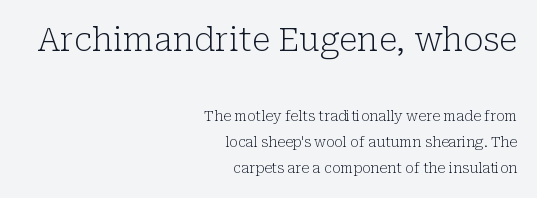
The font is comparable to plain body text, perhaps lighter. This sample has the flowing, uneven cadence of proportional lettering. The tracking reads as untouched default to a designer's eye. Ordinary non-slanted type is in use.
